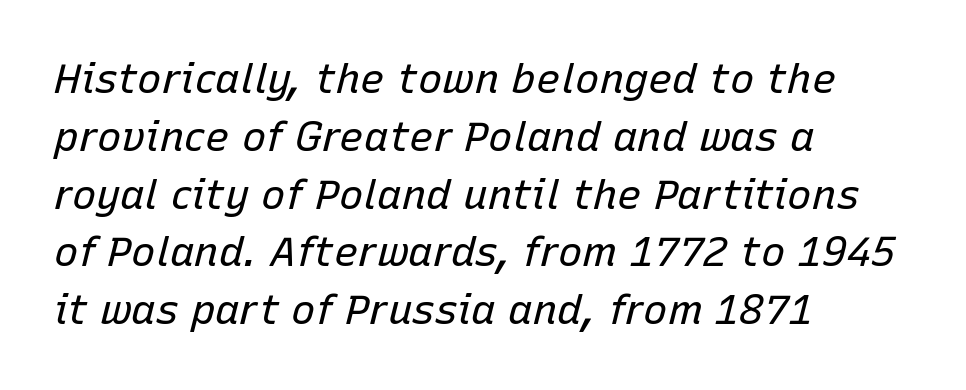
The image shows 41 px regular-weight type, italic (leaning right); set left-aligned, normal line spacing (1.41x), normal letter spacing, not underlined; low stroke contrast and a medium x-height.
